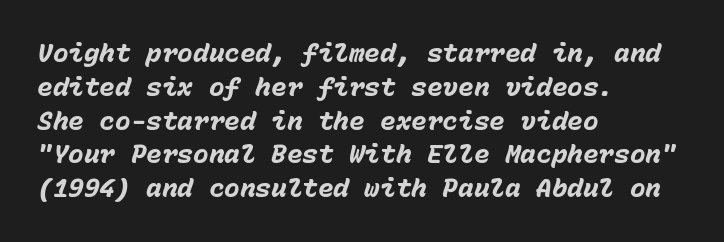
{"italic": "yes", "lean": "right", "slant_degrees": 15, "bold": "yes", "underline": "no", "align": "left", "line_spacing": "normal", "line_spacing_ratio": 1.3, "letter_spacing": "normal", "letter_spacing_em": 0.0, "glyph_px": 26}
